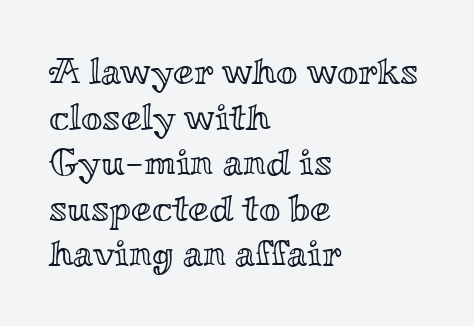
Spacing between characters is what you'd get straight out of the box. One-word summary of the alignment: left. The letters advance in unequal steps, a hallmark of proportional type. A bare baseline throughout the passage.
